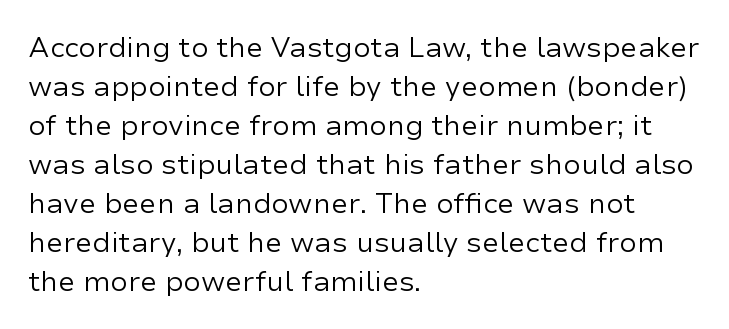
{"serif": "no", "italic": "no", "bold": "no", "weight": "regular", "width": "normal", "stroke_contrast": "low", "x_height": "medium", "monospaced": "no", "underline": "no", "align": "left", "line_spacing": "normal", "line_spacing_ratio": 1.39, "letter_spacing": "normal", "letter_spacing_em": 0.0, "glyph_px": 28}
